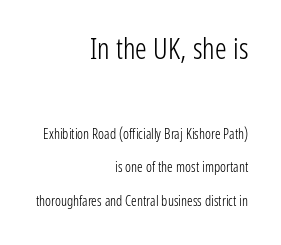
{"serif": "no", "italic": "no", "bold": "no", "weight": "light", "width": "condensed", "stroke_contrast": "low", "x_height": "medium", "monospaced": "no", "underline": "no", "align": "right", "line_spacing": "loose", "line_spacing_ratio": 2.4, "letter_spacing": "normal", "letter_spacing_em": 0.0, "larger_block": "first", "size_ratio": 2.07, "glyph_px": 29}
